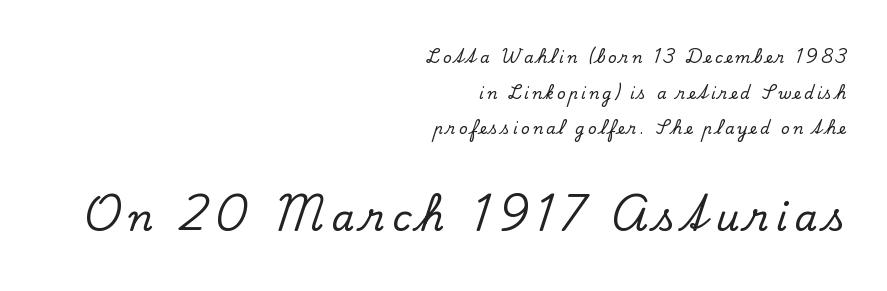
Q: Is the text italic (slanted)? A: Yes.
Q: Is the typeface a serif or a sans-serif typeface? A: Serif.
Q: Is the text underlined? A: No.
Q: How is the paragraph aligned? A: Right-aligned.
Q: Is the spacing between letters normal or unusually wide? A: Unusually wide.
Q: Is the spacing between lines tight, normal or loose? A: Loose.
Q: Which block of text is set in a larger size, the first (top) or the second (bottom)? A: The second (bottom) one.
Q: Width (condensed, normal, or wide)? A: Normal.
Q: Stroke contrast? A: Low.
Q: x-height? A: Small.
Q: Monospaced? A: No.
